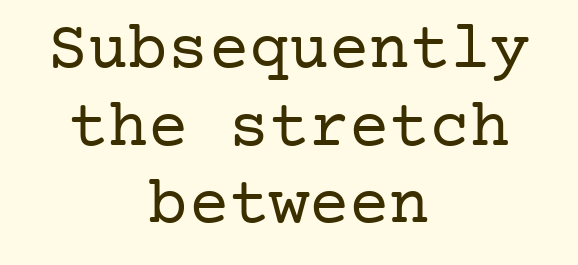
Q: Is the text bold? A: No.
Q: Is the text italic (slanted)? A: No, it is upright.
Q: Is the typeface a serif or a sans-serif typeface? A: Serif.
Q: Is the text underlined? A: No.
Q: How is the paragraph aligned? A: Centered.
Q: Is the spacing between letters normal or unusually wide? A: Normal.
Q: Width (condensed, normal, or wide)? A: Normal.
Q: Stroke contrast? A: Low.
Q: x-height? A: Medium.
